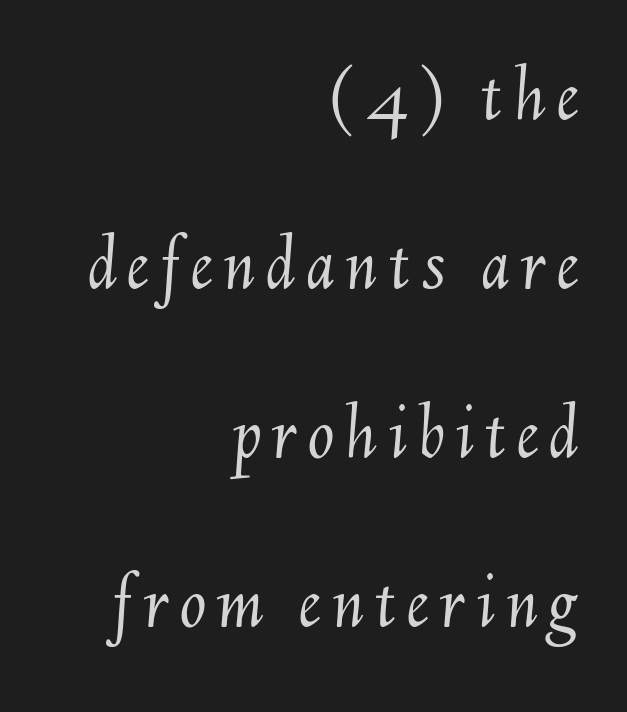
{"italic": "yes", "lean": "right", "slant_degrees": 6, "bold": "no", "weight": "light", "width": "normal", "stroke_contrast": "medium", "x_height": "small", "monospaced": "no", "underline": "no", "align": "right", "line_spacing": "loose", "line_spacing_ratio": 2.14, "glyph_px": 79}
